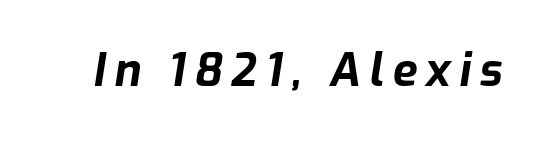
These lines are rendered in a variable-pitch font. In terms of posture, this sample is oblique. Weight: bold. The zone under the glyphs is completely vacant.
